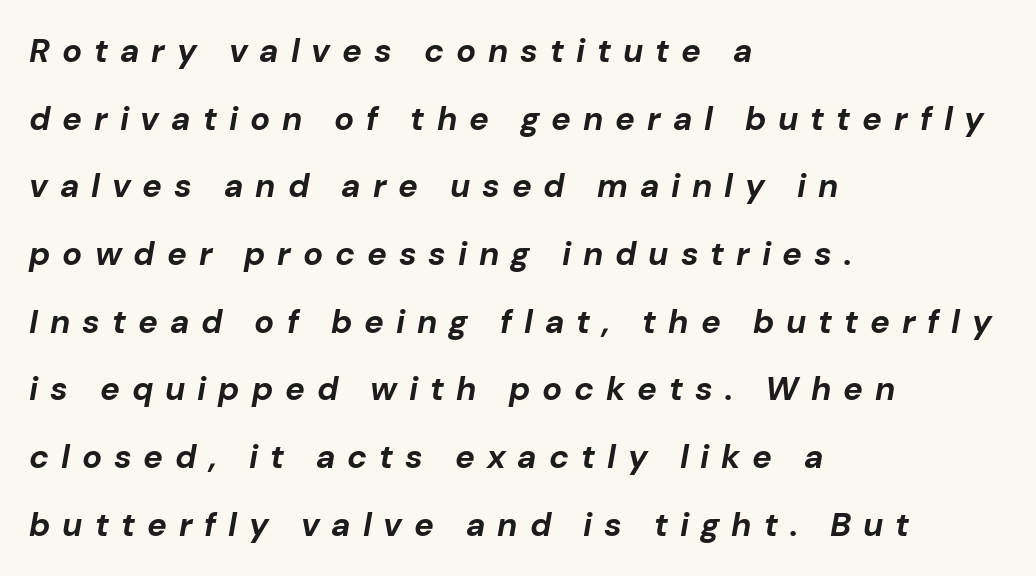
{"italic": "yes", "lean": "right", "slant_degrees": 10, "bold": "yes", "weight": "bold", "width": "normal", "stroke_contrast": "low", "x_height": "medium", "monospaced": "no", "underline": "no", "align": "left", "line_spacing": "loose", "line_spacing_ratio": 2.05, "letter_spacing": "wide", "letter_spacing_em": 0.36, "glyph_px": 33}
